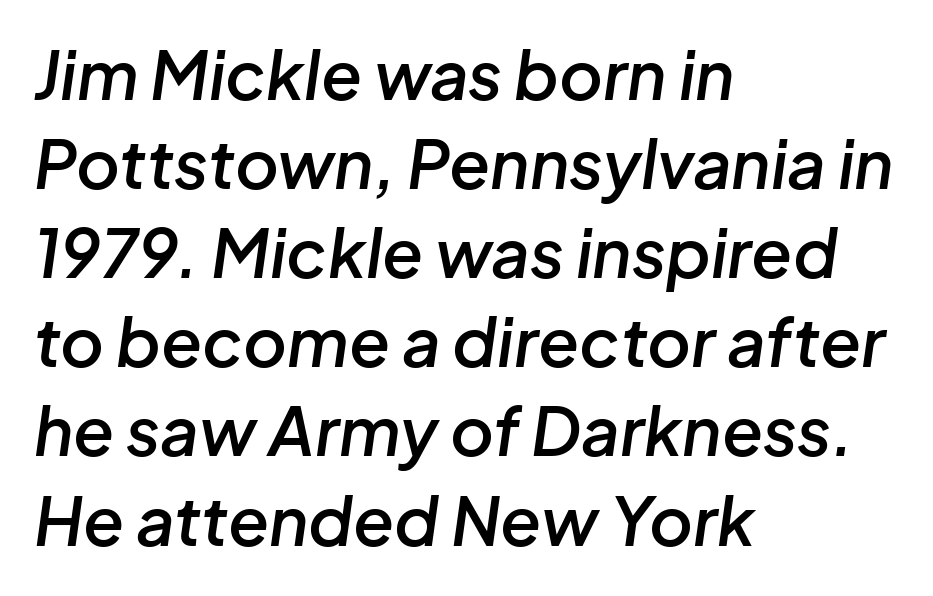
Q: Is the text bold? A: Semi-bold.
Q: Is the text italic (slanted)? A: Yes, it leans right by about 8 degrees.
Q: Is the text underlined? A: No.
Q: How is the paragraph aligned? A: Left-aligned.
Q: Is the spacing between letters normal or unusually wide? A: Normal.
Q: Is the spacing between lines tight, normal or loose? A: Normal.
Q: Width (condensed, normal, or wide)? A: Normal.
Q: Stroke contrast? A: Low.
Q: x-height? A: Medium.
Q: Monospaced? A: No.
